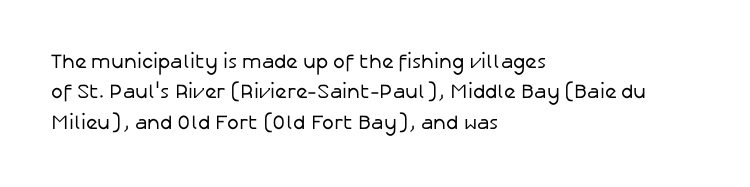
Q: Is the text bold? A: No.
Q: Is the text italic (slanted)? A: No, it is upright.
Q: Is the text underlined? A: No.
Q: How is the paragraph aligned? A: Left-aligned.
Q: Is the spacing between letters normal or unusually wide? A: Normal.
Q: Is the spacing between lines tight, normal or loose? A: Normal.
